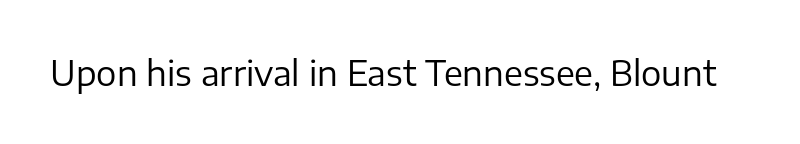
The image shows 34 px regular-weight sans-serif type, upright; set normal letter spacing, not underlined; low stroke contrast and a medium x-height.
